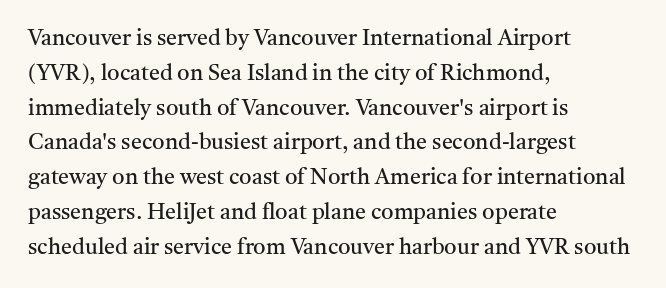
{"italic": "no", "bold": "no", "underline": "no", "align": "left", "line_spacing": "normal", "line_spacing_ratio": 1.58, "letter_spacing": "normal", "letter_spacing_em": 0.0, "glyph_px": 22}
